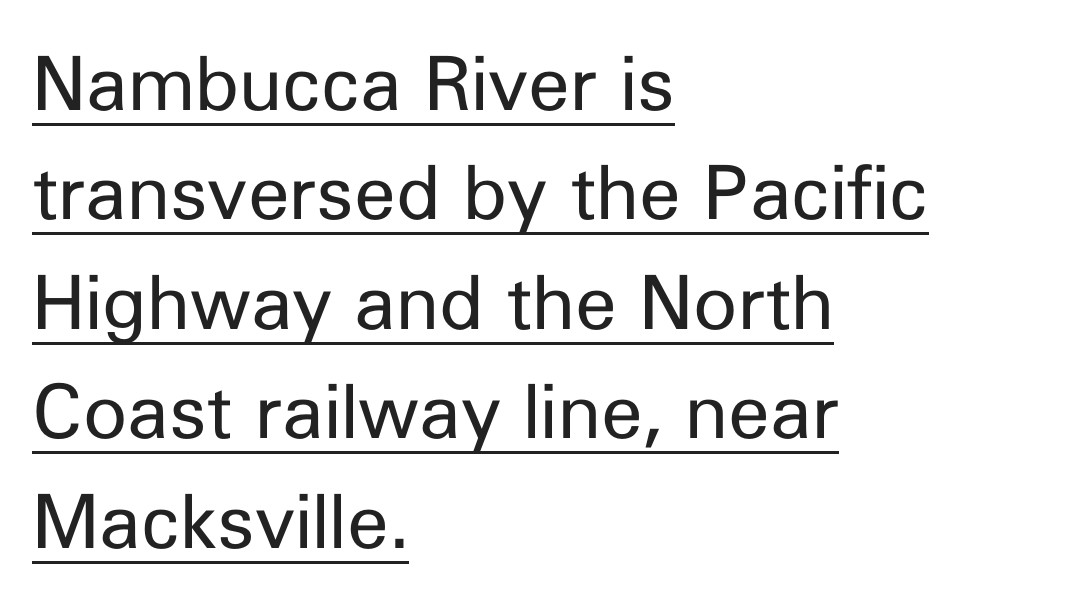
Q: Is the text bold? A: No.
Q: Is the text italic (slanted)? A: No, it is upright.
Q: Is the typeface a serif or a sans-serif typeface? A: Sans-serif.
Q: Is the text underlined? A: Yes.
Q: How is the paragraph aligned? A: Left-aligned.
Q: Is the spacing between letters normal or unusually wide? A: Normal.
Q: Is the spacing between lines tight, normal or loose? A: Normal.
Q: Width (condensed, normal, or wide)? A: Normal.
Q: Stroke contrast? A: Low.
Q: x-height? A: Medium.
Q: Monospaced? A: No.
